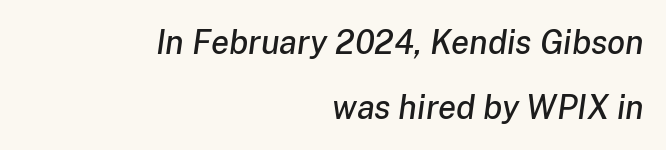
A typesetter would call this leading open, well beyond the default. Which margin do the lines hug? The right one — the left edge is uneven. A typesetter would call this zero additional tracking. Observe the lean: these are italic letterforms.
